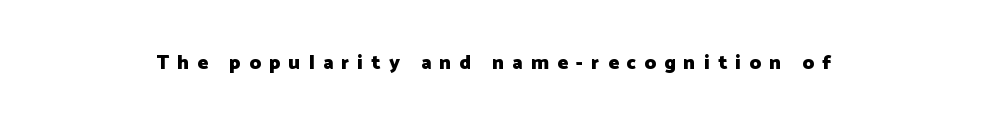
Does the weight exceed regular? Yes, all the way to bold. A roman cut, with each character standing at attention. This sample uses expanded letter spacing, leaving extra air between glyphs. Clear beneath every line of the passage.
